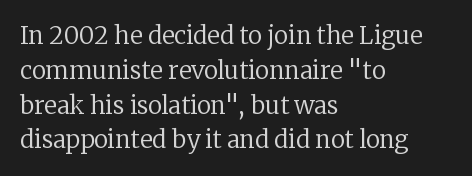
{"italic": "no", "bold": "no", "underline": "no", "align": "left", "line_spacing": "normal", "line_spacing_ratio": 1.45, "letter_spacing": "normal", "letter_spacing_em": 0.0, "glyph_px": 24}
